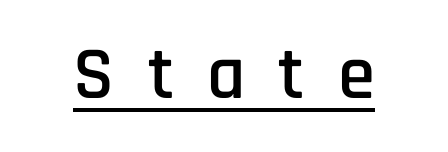
The image shows 75 px condensed sans-serif type, upright; set unusually wide letter spacing (+0.44 em), underlined; low stroke contrast and a large x-height.
